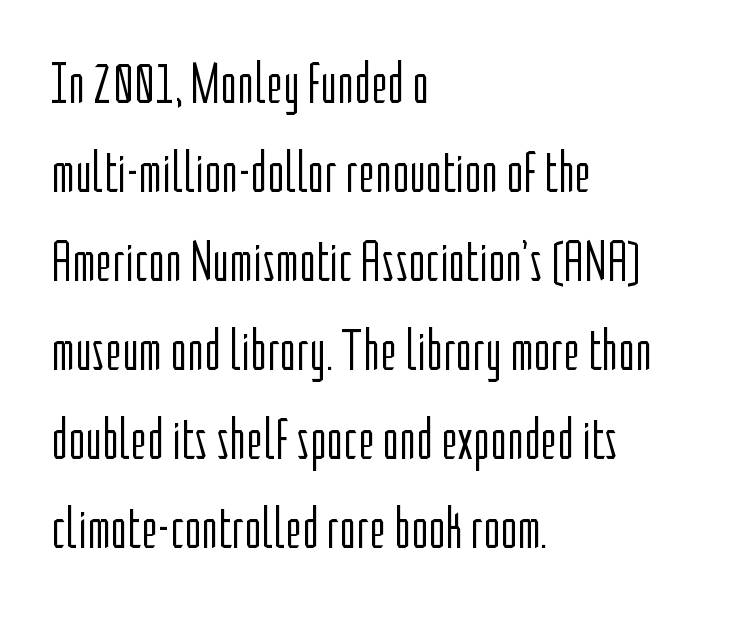
A clean baseline with only descenders dipping below it. Caption: face not bold, strokes unweighted. The typeface chosen for these lines omits serifs. Standard letterfit; no display-style spreading of the glyphs. The typography opts for an upright posture over an oblique one. A student would call this left alignment; a typographer would say flush left, rag right.
